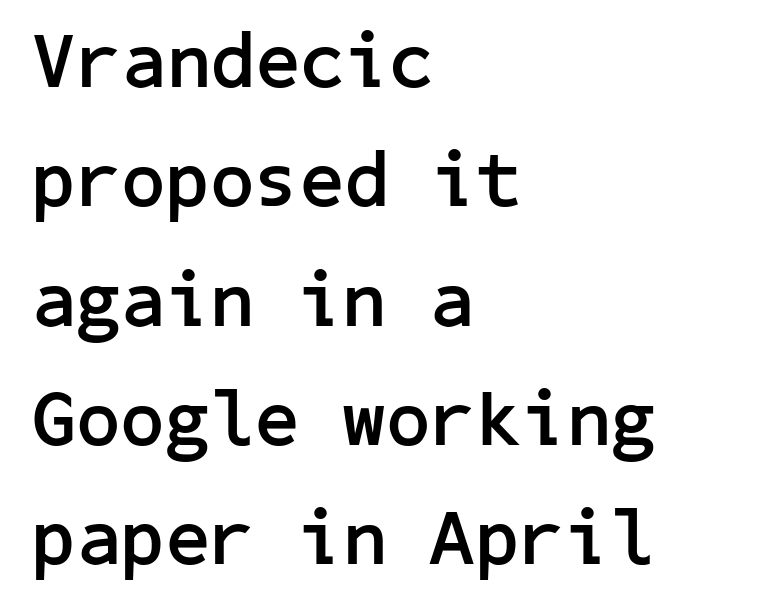
How would I describe the line gaps? Plain and ordinary. The face used here has the dense, thick strokes of a bold. Compared with typical body copy, the letter spacing here is the same. Font category for this specimen: sans-serif. Alignment: flush left.
